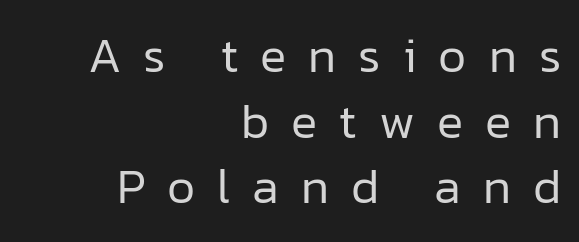
Q: Is the text bold? A: No.
Q: Is the text italic (slanted)? A: No, it is upright.
Q: Is the typeface a serif or a sans-serif typeface? A: Sans-serif.
Q: Is the text underlined? A: No.
Q: How is the paragraph aligned? A: Right-aligned.
Q: Is the spacing between letters normal or unusually wide? A: Unusually wide.
Q: Is the spacing between lines tight, normal or loose? A: Normal.
Q: Width (condensed, normal, or wide)? A: Normal.
Q: Stroke contrast? A: Low.
Q: x-height? A: Medium.
Q: Monospaced? A: No.
